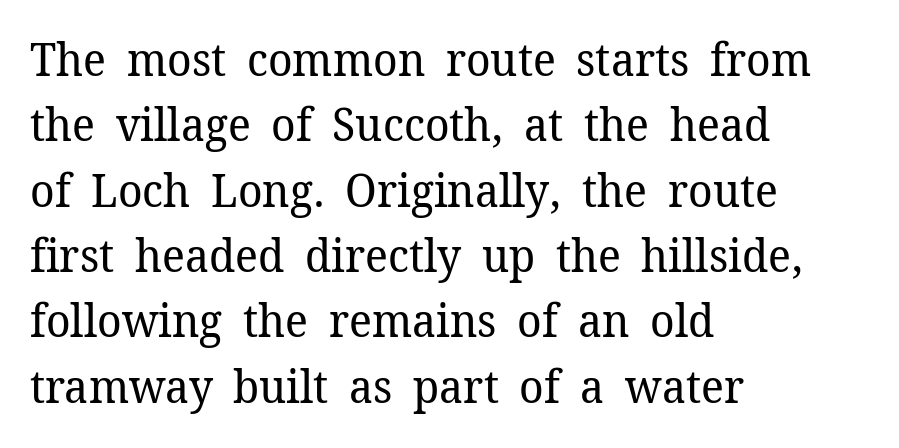
A typesetter would call this leading conventional body-copy spacing. The lettering holds an erect, upright posture throughout. Is the letter spacing exaggerated? No — it looks like the ordinary default. What kind of face is this? One with serifs. Character widths vary here, with narrow letters taking less room than wide ones. The characters are drawn with everyday or finer stroke widths.
